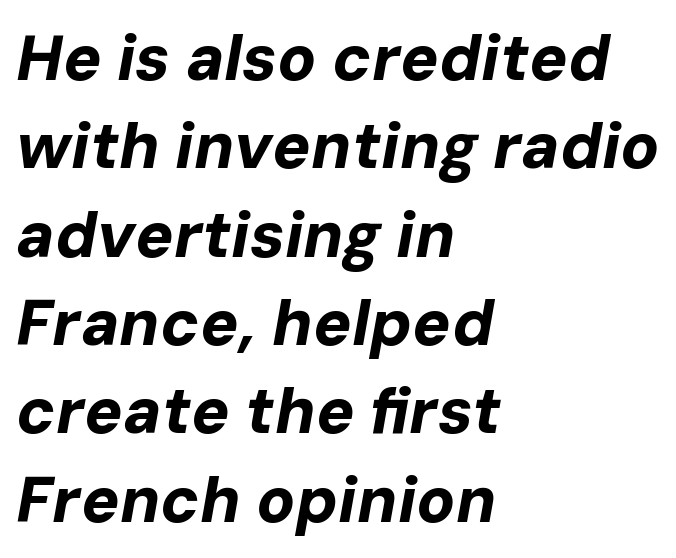
The image shows 64 px bold type, italic (leaning right); set left-aligned, normal line spacing (1.38x), normal letter spacing, not underlined; low stroke contrast and a medium x-height.
